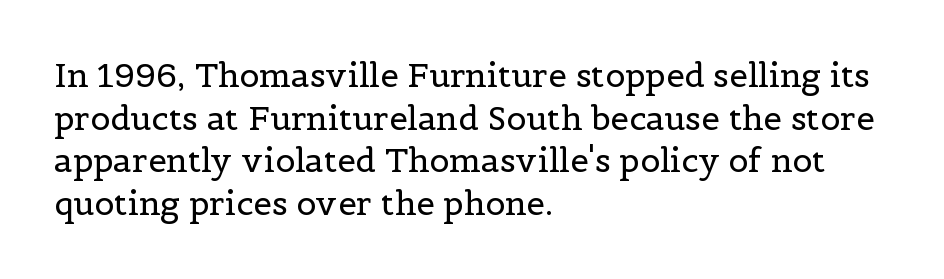
Default kerning and tracking; the words read as compact shapes. The face used here is seriffed, in the tradition of book romans. A roman cut, with each character standing at attention. Visually the block forms a straight wall on the left and a jagged coastline on the right. The passage shown is not underscored anywhere. This is not heavy type; no bold has been used.
